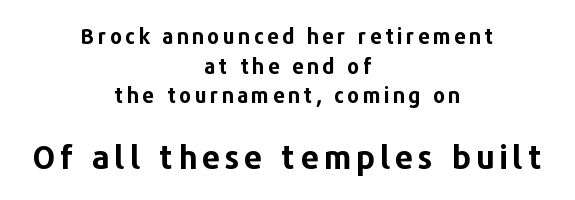
Q: Is the text bold? A: Yes.
Q: Is the text italic (slanted)? A: No, it is upright.
Q: Is the typeface a serif or a sans-serif typeface? A: Sans-serif.
Q: Is the text underlined? A: No.
Q: How is the paragraph aligned? A: Centered.
Q: Is the spacing between lines tight, normal or loose? A: Normal.
Q: Which block of text is set in a larger size, the first (top) or the second (bottom)? A: The second (bottom) one.
Q: Width (condensed, normal, or wide)? A: Normal.
Q: Stroke contrast? A: Low.
Q: x-height? A: Medium.
Q: Monospaced? A: No.
